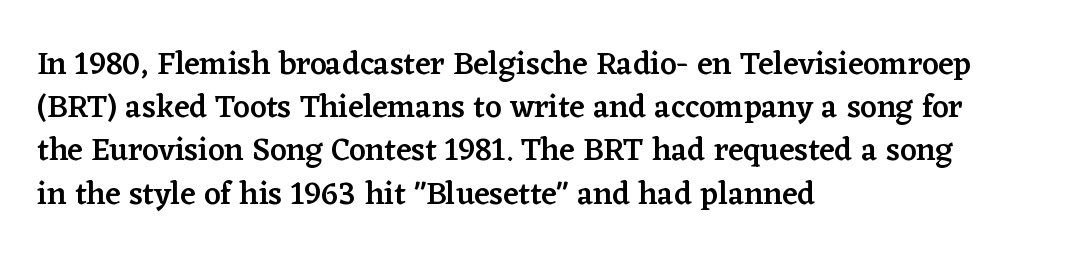
The image shows 32 px semibold serif type, upright; set left-aligned, normal line spacing (1.35x), normal letter spacing, not underlined; low stroke contrast and a medium x-height.
